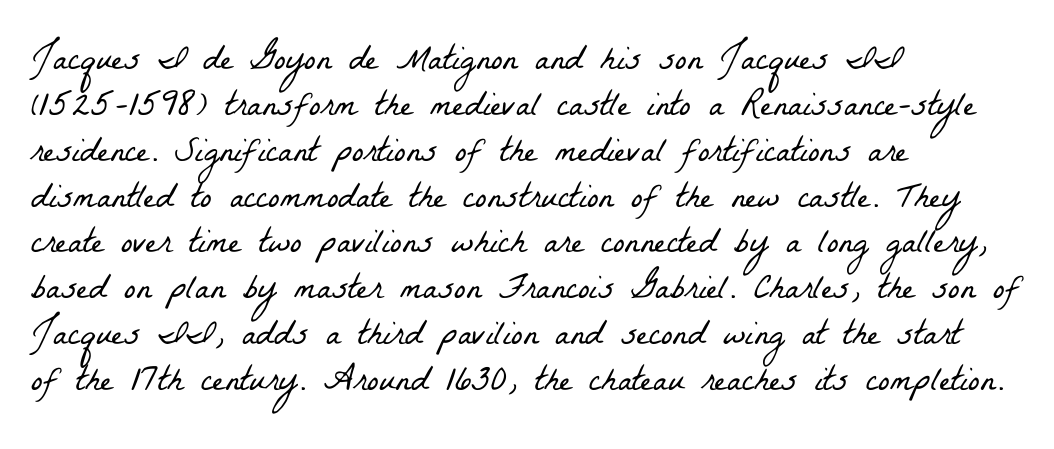
{"serif": "yes", "bold": "no", "weight": "light", "width": "condensed", "stroke_contrast": "low", "x_height": "medium", "monospaced": "no", "underline": "no", "align": "left", "line_spacing": "normal", "line_spacing_ratio": 1.31, "letter_spacing": "normal", "letter_spacing_em": 0.0, "glyph_px": 35}
